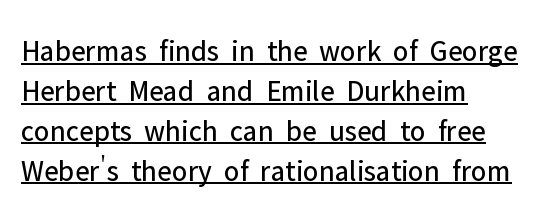
Observe the ordinary spacing: letters are neighbours, not strangers. Reading down the column, the eye jumps a familiar distance to each next line. Honestly, the underline is the first thing you notice here. The typesetting does not lean heavy: it is not bold.
